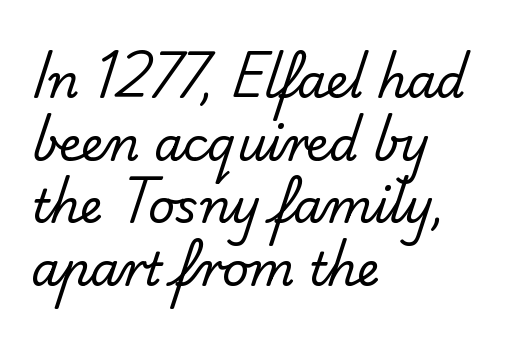
Q: Is the text bold? A: No.
Q: Is the typeface a serif or a sans-serif typeface? A: Sans-serif.
Q: Is the text underlined? A: No.
Q: How is the paragraph aligned? A: Left-aligned.
Q: Is the spacing between letters normal or unusually wide? A: Normal.
Q: Is the spacing between lines tight, normal or loose? A: Normal.
Q: Width (condensed, normal, or wide)? A: Normal.
Q: Stroke contrast? A: Low.
Q: x-height? A: Small.
Q: Monospaced? A: No.
